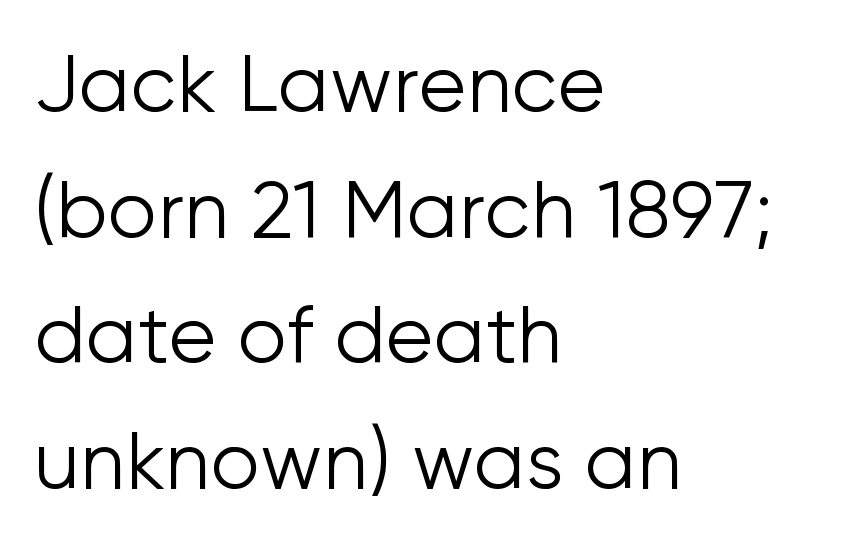
The image shows 79 px light sans-serif type, upright; set left-aligned, normal line spacing (1.59x), normal letter spacing, not underlined; low stroke contrast and a medium x-height.
